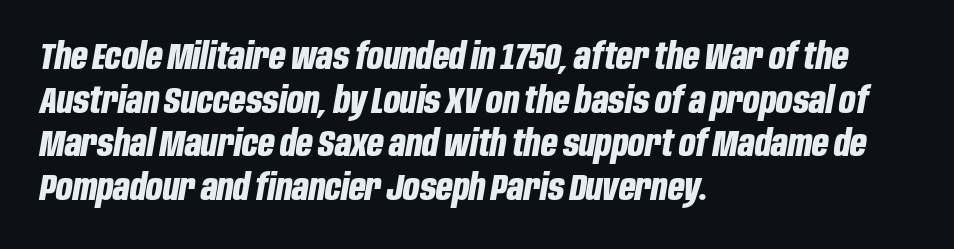
The image shows 36 px bold, condensed type, italic (leaning right); set left-aligned, line spacing 1.21x, normal letter spacing, not underlined; low stroke contrast and a large x-height.
